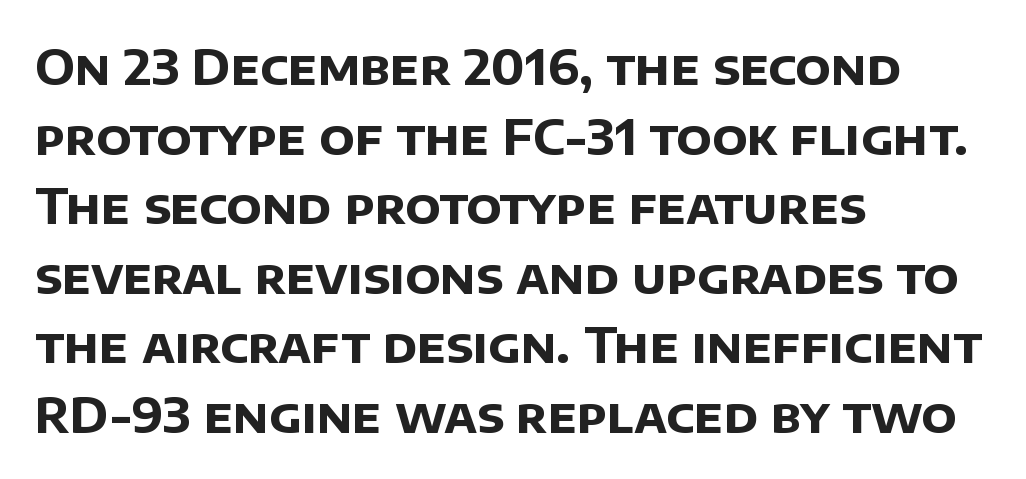
These lines are rendered in a variable-pitch font. Pretty heavy lettering here — definitely bold. The rendering anchors every line to the left-hand side. Regarding serifs, this sample does without them.
